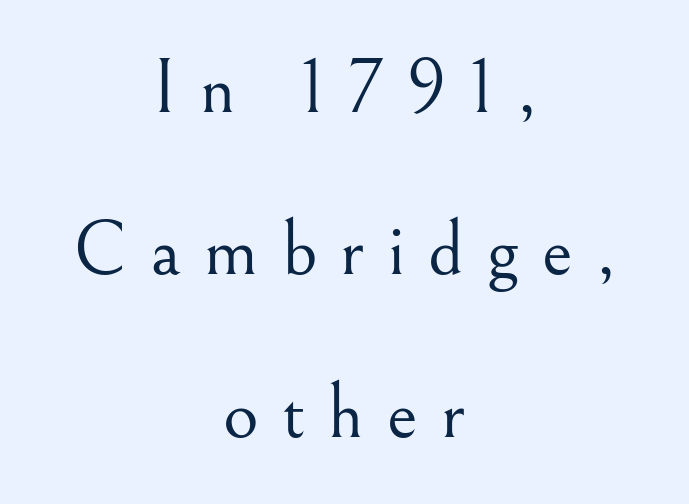
The image shows 77 px light serif type, upright; set centered, loose line spacing (2.11x), unusually wide letter spacing (+0.3 em), not underlined; medium stroke contrast and a small x-height.
